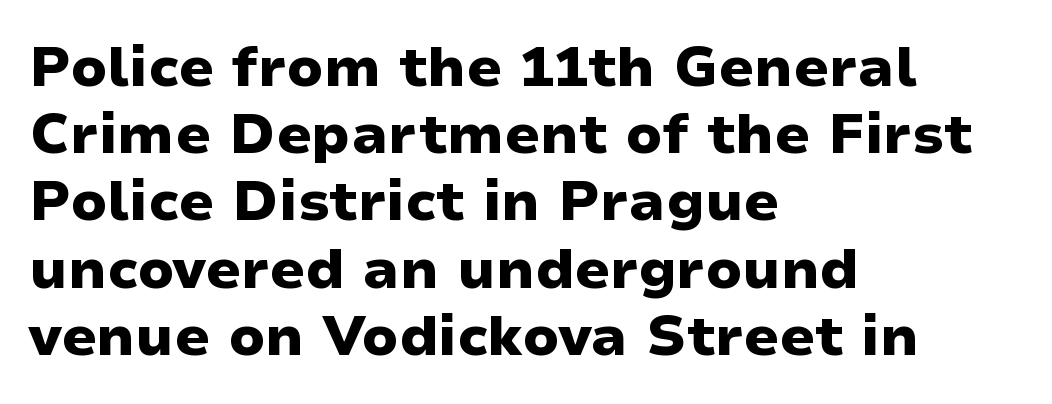
The image shows 56 px heavy, wide sans-serif type, upright; set left-aligned, line spacing 1.2x, normal letter spacing, not underlined; low stroke contrast and a medium x-height.
